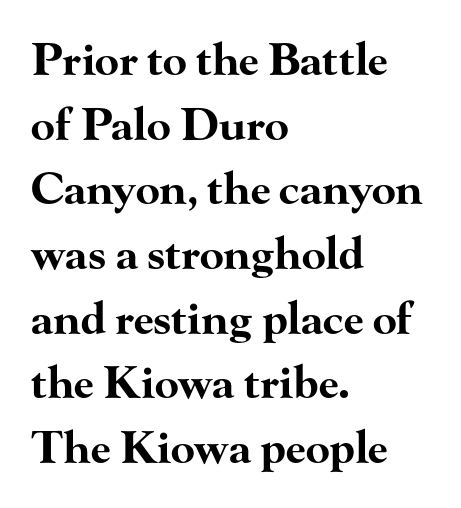
Do the characters align in a grid? No, the font is proportional. The tracking reads as untouched default to a designer's eye. The type sits square on the baseline with zero lean. The area under the type is left untouched. Regular leading. Typographic density is high because the face is bold.
